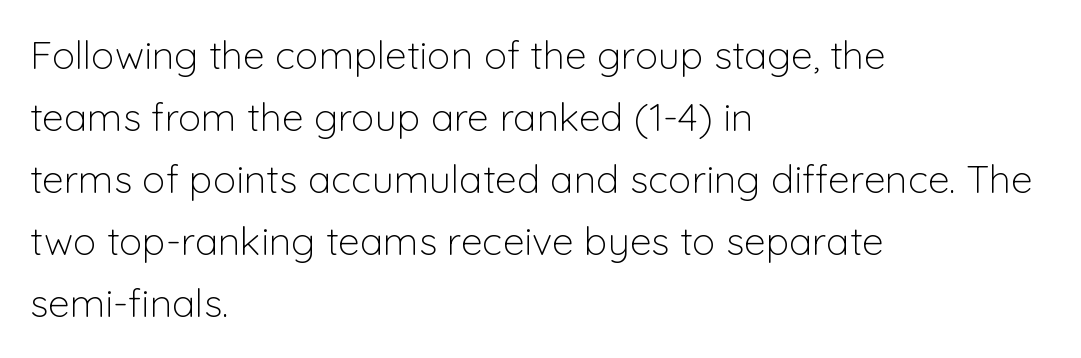
Q: Is the text bold? A: No.
Q: Is the text italic (slanted)? A: No, it is upright.
Q: Is the typeface a serif or a sans-serif typeface? A: Sans-serif.
Q: Is the text underlined? A: No.
Q: How is the paragraph aligned? A: Left-aligned.
Q: Is the spacing between letters normal or unusually wide? A: Normal.
Q: Is the spacing between lines tight, normal or loose? A: Normal.
Q: Width (condensed, normal, or wide)? A: Normal.
Q: Stroke contrast? A: Low.
Q: x-height? A: Medium.
Q: Monospaced? A: No.
